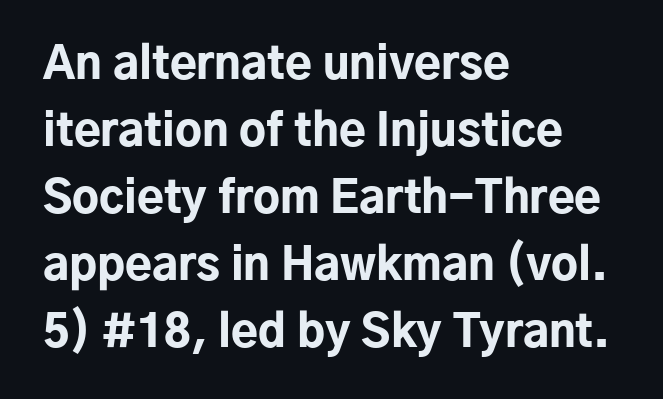
Q: Is the text bold? A: Yes.
Q: Is the text italic (slanted)? A: No, it is upright.
Q: Is the typeface a serif or a sans-serif typeface? A: Sans-serif.
Q: Is the text underlined? A: No.
Q: How is the paragraph aligned? A: Left-aligned.
Q: Is the spacing between letters normal or unusually wide? A: Normal.
Q: Is the spacing between lines tight, normal or loose? A: Normal.
Q: Width (condensed, normal, or wide)? A: Normal.
Q: Stroke contrast? A: Low.
Q: x-height? A: Medium.
Q: Monospaced? A: No.
